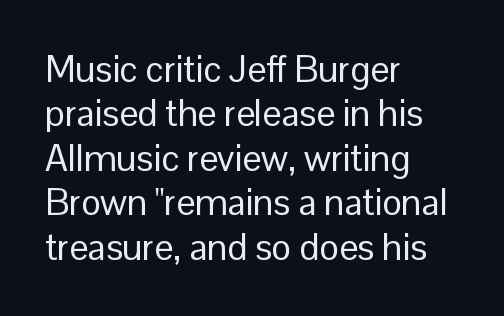
Q: Is the text bold? A: No.
Q: Is the text italic (slanted)? A: No, it is upright.
Q: Is the typeface a serif or a sans-serif typeface? A: Sans-serif.
Q: Is the text underlined? A: No.
Q: How is the paragraph aligned? A: Left-aligned.
Q: Is the spacing between letters normal or unusually wide? A: Normal.
Q: Width (condensed, normal, or wide)? A: Normal.
Q: Stroke contrast? A: Low.
Q: x-height? A: Medium.
Q: Monospaced? A: No.
